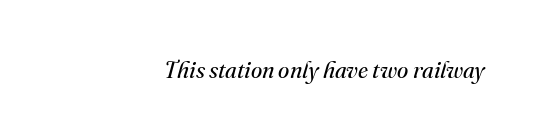
Has an underline been added? It has not. Vertical stems look standard width or narrower in stroke. Look at the tracking — it's just the regular setting, nothing added. The letters are slanted; this is an italic face. The compositor pushed each line to the right boundary.
